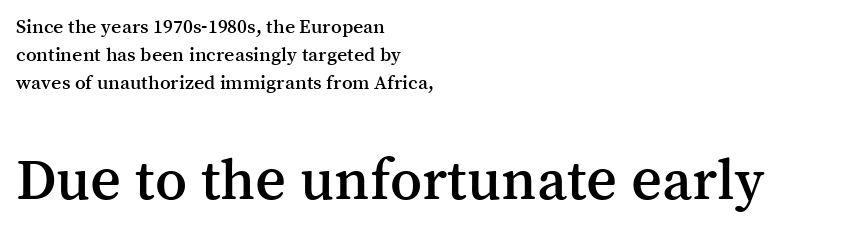
Q: Is the text italic (slanted)? A: No, it is upright.
Q: Is the typeface a serif or a sans-serif typeface? A: Serif.
Q: Is the text underlined? A: No.
Q: How is the paragraph aligned? A: Left-aligned.
Q: Is the spacing between letters normal or unusually wide? A: Normal.
Q: Is the spacing between lines tight, normal or loose? A: Normal.
Q: Which block of text is set in a larger size, the first (top) or the second (bottom)? A: The second (bottom) one.
Q: Width (condensed, normal, or wide)? A: Normal.
Q: Stroke contrast? A: Medium.
Q: x-height? A: Medium.
Q: Monospaced? A: No.
